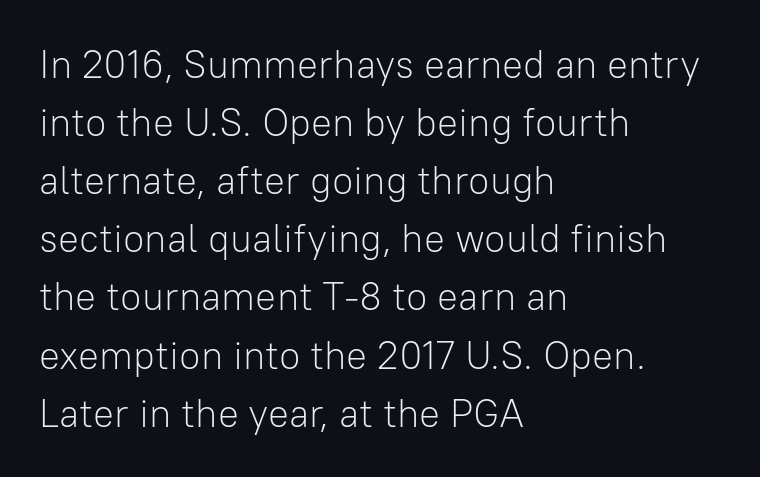
The image shows 39 px light sans-serif type, upright; set left-aligned, normal line spacing (1.49x), normal letter spacing, not underlined; low stroke contrast and a medium x-height.
